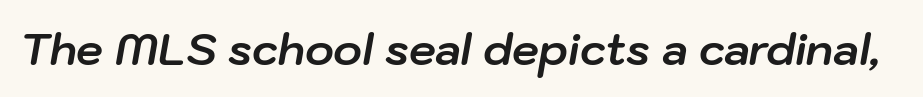
{"italic": "yes", "lean": "right", "slant_degrees": 10, "bold": "yes", "weight": "bold", "width": "normal", "stroke_contrast": "low", "x_height": "medium", "monospaced": "no", "underline": "no", "letter_spacing": "normal", "letter_spacing_em": 0.0, "glyph_px": 43}
